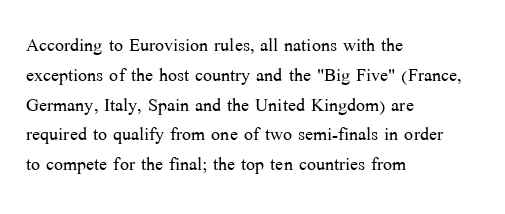
The image shows 24 px text type, upright; set left-aligned, line spacing 1.24x, normal letter spacing, not underlined.
